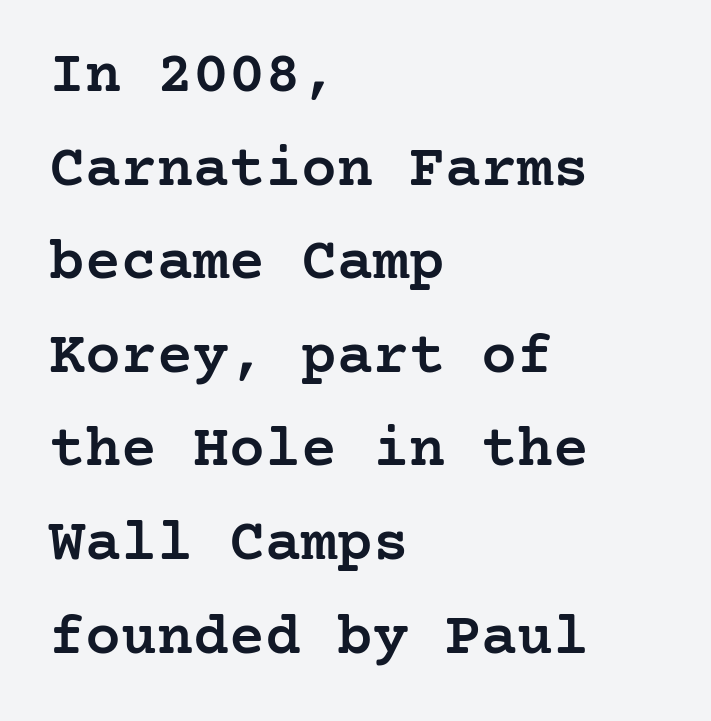
The image shows 60 px semibold serif type, upright; set left-aligned, normal line spacing (1.56x), normal letter spacing, not underlined; low stroke contrast and a medium x-height.
